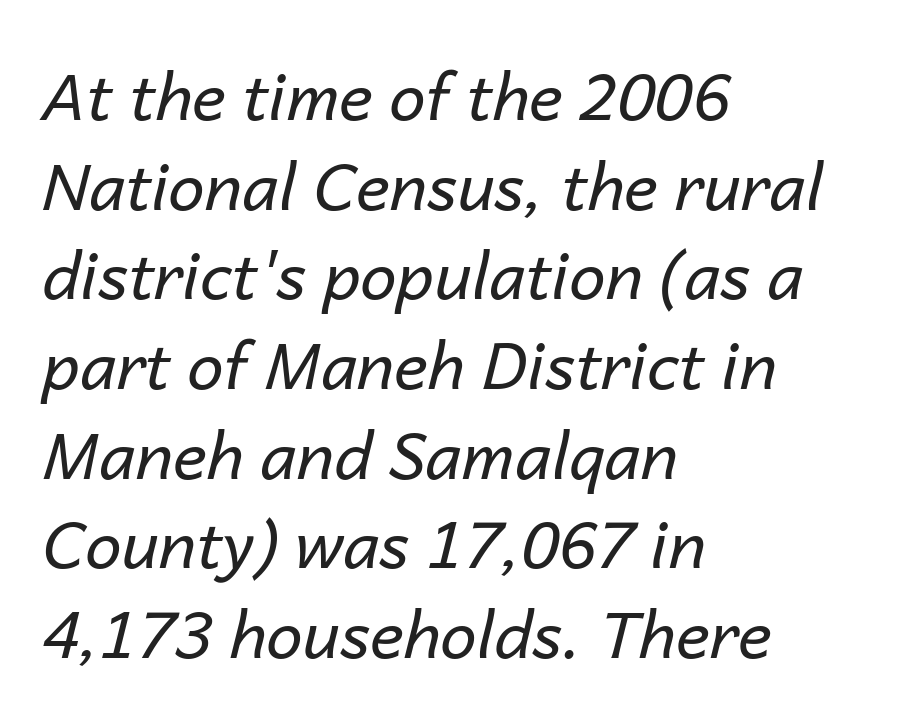
Q: Is the text bold? A: No.
Q: Is the text italic (slanted)? A: Yes, it leans right by about 14 degrees.
Q: Is the text underlined? A: No.
Q: How is the paragraph aligned? A: Left-aligned.
Q: Is the spacing between letters normal or unusually wide? A: Normal.
Q: Is the spacing between lines tight, normal or loose? A: Normal.
Q: Width (condensed, normal, or wide)? A: Normal.
Q: Stroke contrast? A: Low.
Q: x-height? A: Medium.
Q: Monospaced? A: No.
